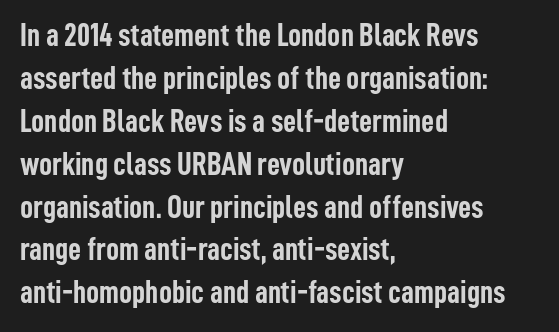
Q: Is the text bold? A: Yes.
Q: Is the text italic (slanted)? A: No, it is upright.
Q: Is the typeface a serif or a sans-serif typeface? A: Sans-serif.
Q: Is the text underlined? A: No.
Q: How is the paragraph aligned? A: Left-aligned.
Q: Is the spacing between letters normal or unusually wide? A: Normal.
Q: Is the spacing between lines tight, normal or loose? A: Normal.
Q: Width (condensed, normal, or wide)? A: Condensed.
Q: Stroke contrast? A: Low.
Q: x-height? A: Medium.
Q: Monospaced? A: No.
